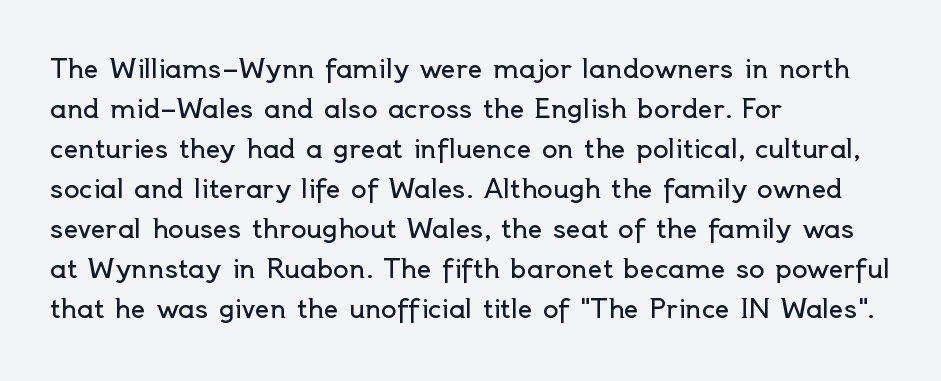
{"italic": "no", "bold": "no", "underline": "no", "align": "left", "line_spacing": "normal", "line_spacing_ratio": 1.54, "letter_spacing": "normal", "letter_spacing_em": 0.0, "glyph_px": 26}
